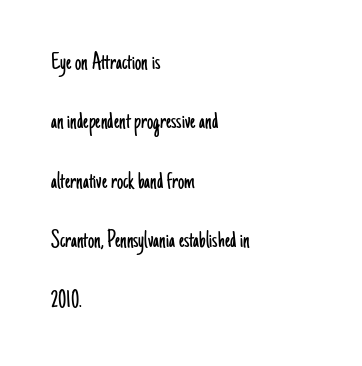
Q: Is the text bold? A: No.
Q: Is the text italic (slanted)? A: No, it is upright.
Q: Is the text underlined? A: No.
Q: How is the paragraph aligned? A: Left-aligned.
Q: Is the spacing between letters normal or unusually wide? A: Normal.
Q: Is the spacing between lines tight, normal or loose? A: Loose.
